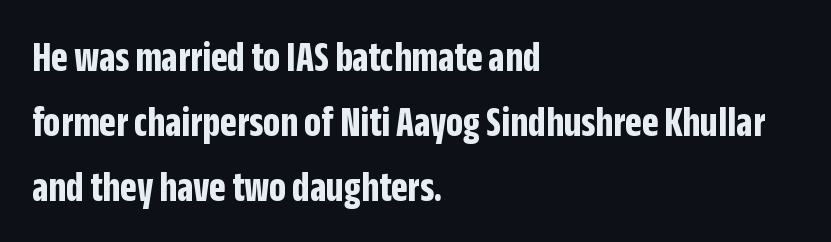
Q: Is the text bold? A: Yes.
Q: Is the text italic (slanted)? A: No, it is upright.
Q: Is the typeface a serif or a sans-serif typeface? A: Sans-serif.
Q: Is the text underlined? A: No.
Q: How is the paragraph aligned? A: Left-aligned.
Q: Is the spacing between letters normal or unusually wide? A: Normal.
Q: Is the spacing between lines tight, normal or loose? A: Normal.
Q: Width (condensed, normal, or wide)? A: Condensed.
Q: Stroke contrast? A: Low.
Q: x-height? A: Large.
Q: Monospaced? A: No.
